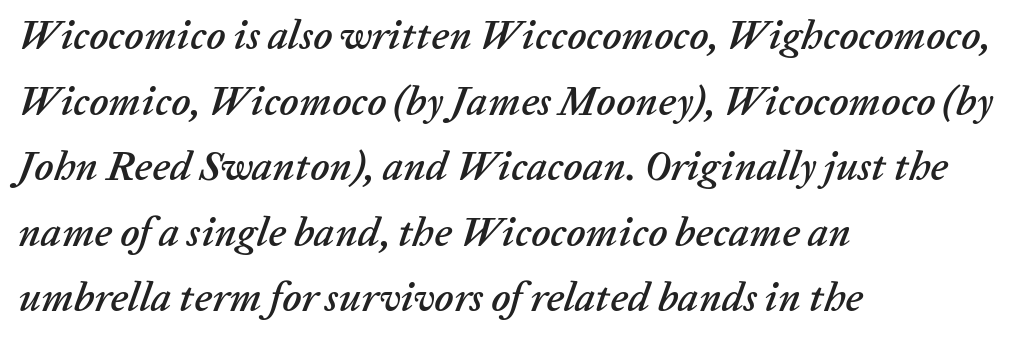
The image shows 41 px text type, italic (leaning right); set left-aligned, normal line spacing (1.6x), normal letter spacing, not underlined; low stroke contrast and a medium x-height.
